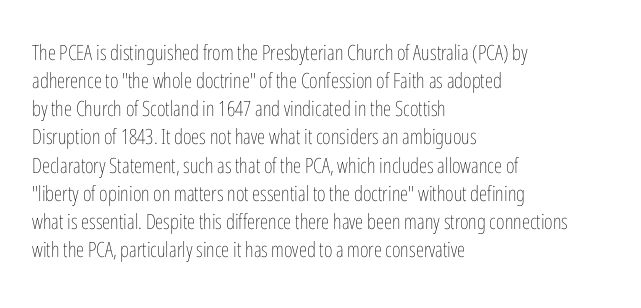
Q: Is the text bold? A: No.
Q: Is the text italic (slanted)? A: No, it is upright.
Q: Is the text underlined? A: No.
Q: How is the paragraph aligned? A: Left-aligned.
Q: Is the spacing between letters normal or unusually wide? A: Normal.
Q: Is the spacing between lines tight, normal or loose? A: Normal.
